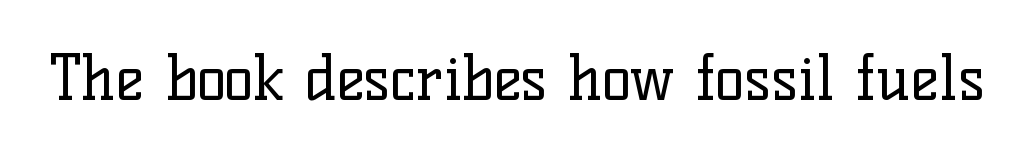
The image shows 61 px regular-weight serif type, upright; set normal letter spacing, not underlined; low stroke contrast and a medium x-height.
